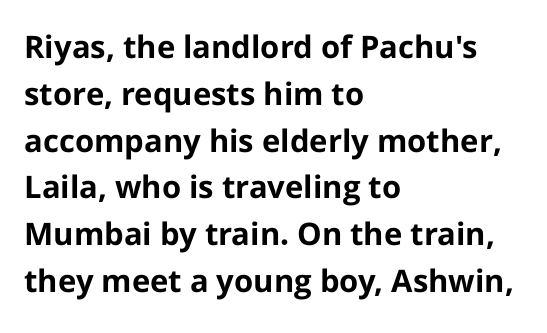
The characters look thick and weighty, a clear bold. Quick note: underline off. The text block is weighted toward the left margin, trailing off unevenly rightward. You can tell it's not italic because the verticals are truly vertical.
